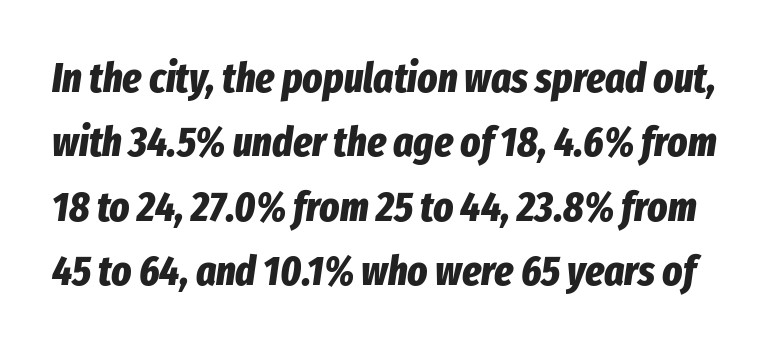
The image shows 42 px bold, condensed type, italic (leaning right); set normal line spacing (1.53x), normal letter spacing, not underlined; low stroke contrast and a medium x-height.
